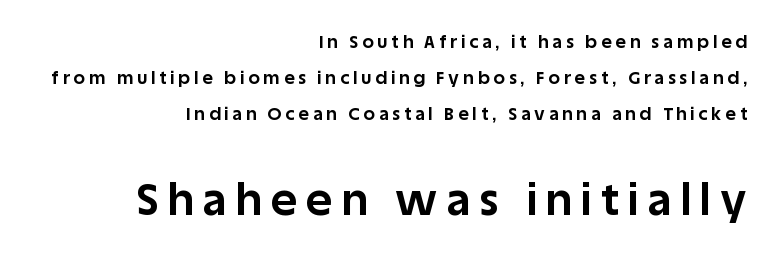
{"serif": "no", "italic": "no", "bold": "yes", "weight": "bold", "width": "normal", "stroke_contrast": "low", "x_height": "large", "monospaced": "no", "underline": "no", "align": "right", "line_spacing": "loose", "line_spacing_ratio": 1.99, "letter_spacing": "wide", "letter_spacing_em": 0.22, "larger_block": "second", "size_ratio": 2.44, "glyph_px": 44}
